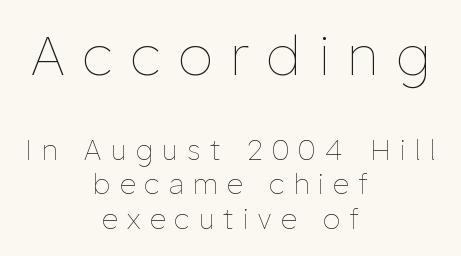
{"italic": "no", "bold": "no", "weight": "thin", "width": "normal", "stroke_contrast": "low", "x_height": "medium", "monospaced": "no", "underline": "no", "align": "center", "line_spacing_ratio": 1.23, "letter_spacing": "wide", "letter_spacing_em": 0.34, "larger_block": "first", "size_ratio": 1.96, "glyph_px": 55}
